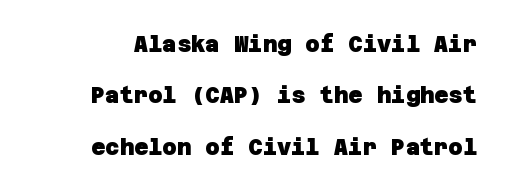
A typesetter would call this zero additional tracking. Baseline-to-baseline distance is far greater than the letter height. Lines of text with bare space underneath. The font is running at its bold setting.
